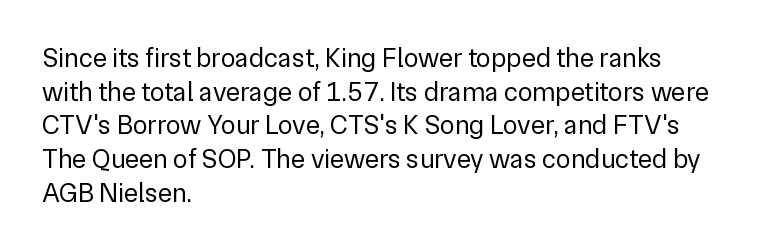
Whoever set this chose a conventional vertical rhythm. Each stroke keeps to a modest, everyday thickness or less. Is there any slant? The stems are plumb. Any mark beneath the type? The region is blank. Horizontal alignment here is leftward, the default for most running prose.
